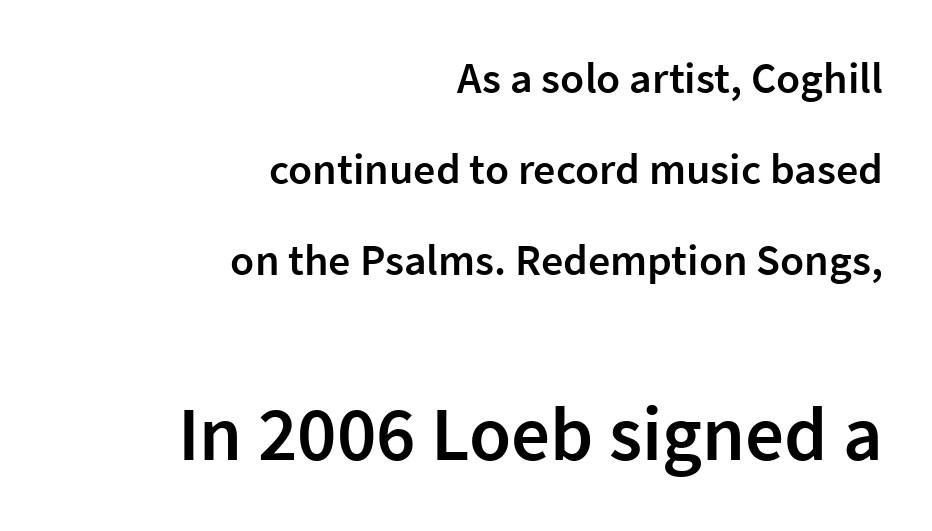
{"serif": "no", "italic": "no", "bold": "semi", "weight": "semibold", "width": "normal", "stroke_contrast": "low", "x_height": "medium", "monospaced": "no", "underline": "no", "align": "right", "line_spacing": "loose", "line_spacing_ratio": 2.07, "letter_spacing": "normal", "letter_spacing_em": 0.0, "larger_block": "second", "size_ratio": 1.75, "glyph_px": 77}
